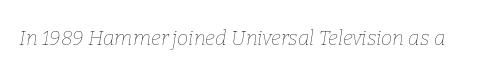
Q: Is the text bold? A: No.
Q: Is the text italic (slanted)? A: Yes, it leans right by about 9 degrees.
Q: Is the text underlined? A: No.
Q: Is the spacing between letters normal or unusually wide? A: Normal.
